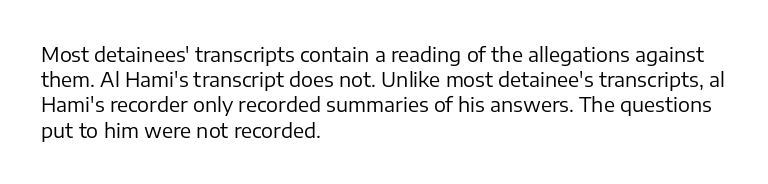
{"italic": "no", "bold": "no", "underline": "no", "align": "left", "line_spacing": "normal", "line_spacing_ratio": 1.26, "letter_spacing": "normal", "letter_spacing_em": 0.0, "glyph_px": 20}
